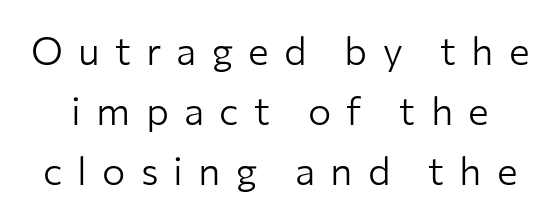
Q: Is the text bold? A: No.
Q: Is the text italic (slanted)? A: No, it is upright.
Q: Is the typeface a serif or a sans-serif typeface? A: Sans-serif.
Q: Is the text underlined? A: No.
Q: Is the spacing between letters normal or unusually wide? A: Unusually wide.
Q: Is the spacing between lines tight, normal or loose? A: Normal.
Q: Width (condensed, normal, or wide)? A: Normal.
Q: Stroke contrast? A: Low.
Q: x-height? A: Medium.
Q: Monospaced? A: No.
